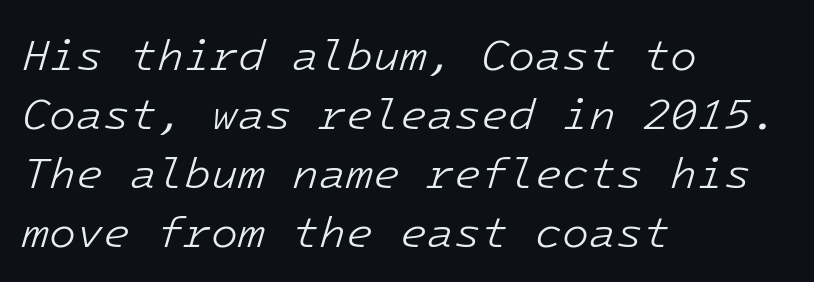
These lines are set flush left with a ragged right edge. Think of a typewriter: that constant character pitch is what you see here. The leading is moderate, giving the passage an even texture. There is no visible air inserted between adjacent glyphs. The letters are slanted; this is an italic face.
